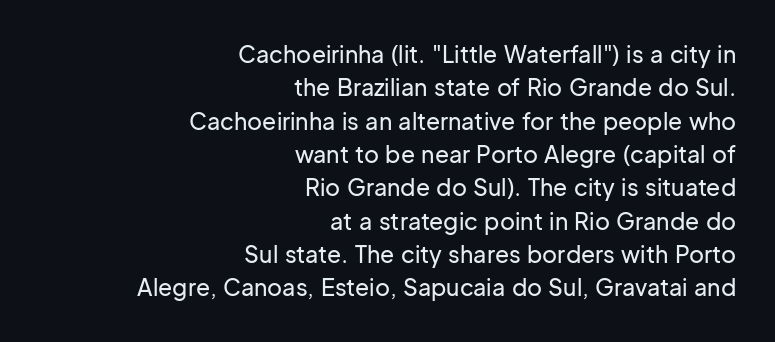
Q: Is the text italic (slanted)? A: No, it is upright.
Q: Is the text underlined? A: No.
Q: How is the paragraph aligned? A: Right-aligned.
Q: Is the spacing between letters normal or unusually wide? A: Normal.
Q: Is the spacing between lines tight, normal or loose? A: Normal.
